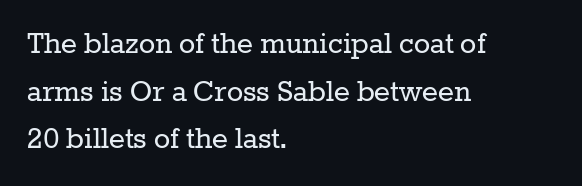
The image shows 34 px regular-weight serif type, upright; set left-aligned, normal line spacing (1.4x), normal letter spacing, not underlined; low stroke contrast and a medium x-height.
